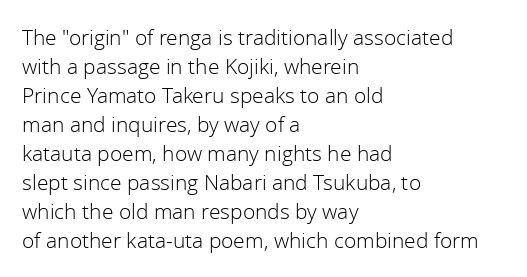
Q: Is the text bold? A: No.
Q: Is the text italic (slanted)? A: No, it is upright.
Q: Is the text underlined? A: No.
Q: How is the paragraph aligned? A: Left-aligned.
Q: Is the spacing between letters normal or unusually wide? A: Normal.
Q: Is the spacing between lines tight, normal or loose? A: Normal.
